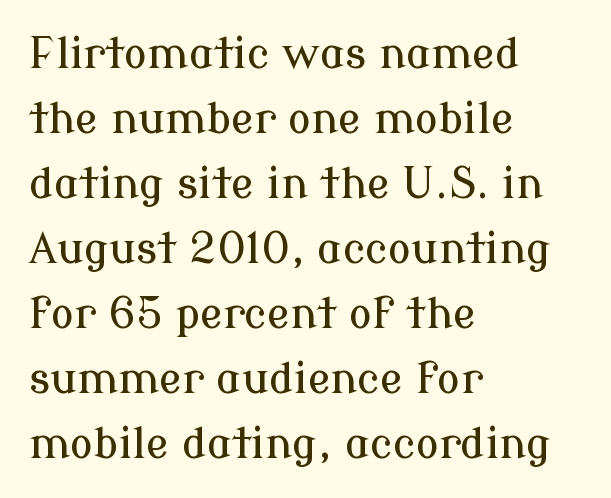
The image shows 43 px serif type, upright; set left-aligned, normal line spacing (1.51x), normal letter spacing, not underlined; low stroke contrast and a medium x-height.
